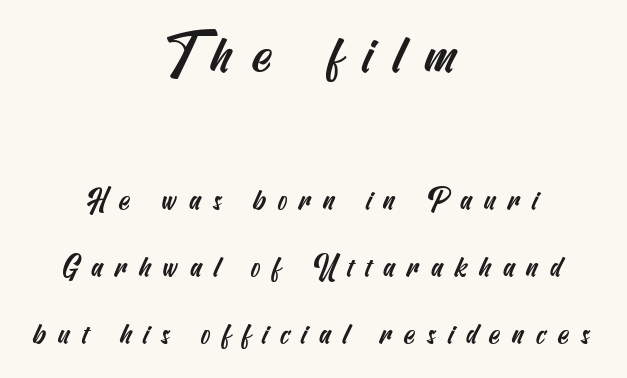
The image shows 51 px condensed sans-serif type; set centered, loose line spacing (2.31x), unusually wide letter spacing (+0.4 em), not underlined; the first (top) block is 1.76x larger; medium stroke contrast and a small x-height.
